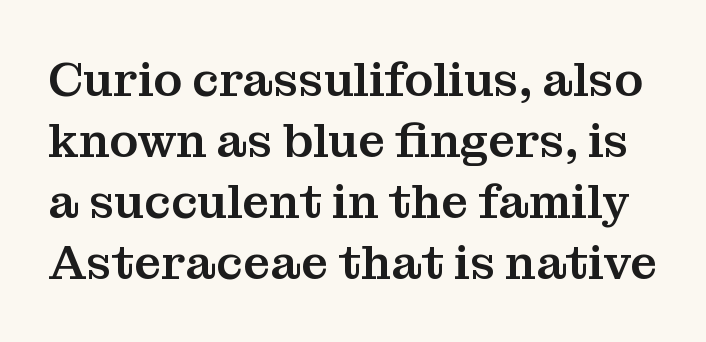
The image shows 48 px serif type, upright; set normal line spacing (1.27x), normal letter spacing, not underlined; medium stroke contrast and a medium x-height.
